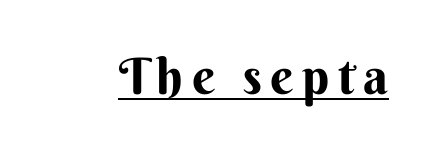
{"serif": "no", "italic": "no", "bold": "yes", "weight": "bold", "width": "normal", "stroke_contrast": "medium", "x_height": "small", "monospaced": "no", "underline": "yes", "glyph_px": 50}
